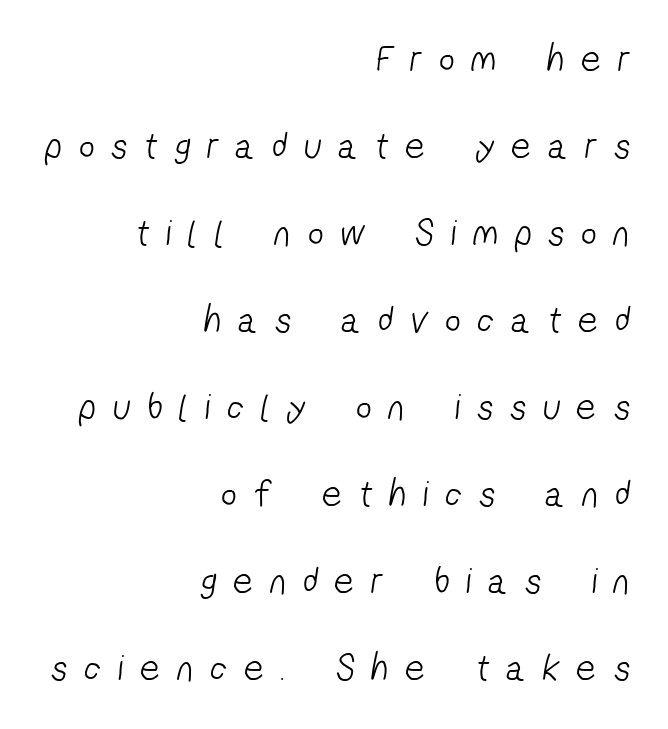
The image shows 38 px light, condensed sans-serif type; set right-aligned, loose line spacing (2.29x), unusually wide letter spacing (+0.46 em), not underlined; low stroke contrast and a medium x-height.
